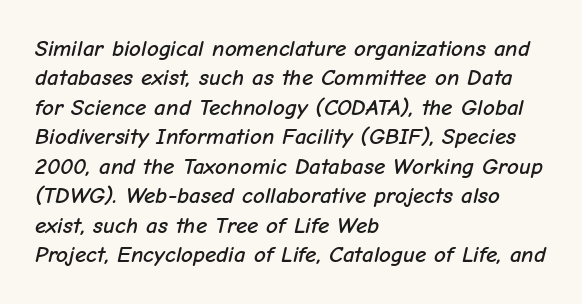
Q: Is the text italic (slanted)? A: Yes, it leans right by about 12 degrees.
Q: Is the text underlined? A: No.
Q: How is the paragraph aligned? A: Left-aligned.
Q: Is the spacing between letters normal or unusually wide? A: Normal.
Q: Is the spacing between lines tight, normal or loose? A: Normal.
